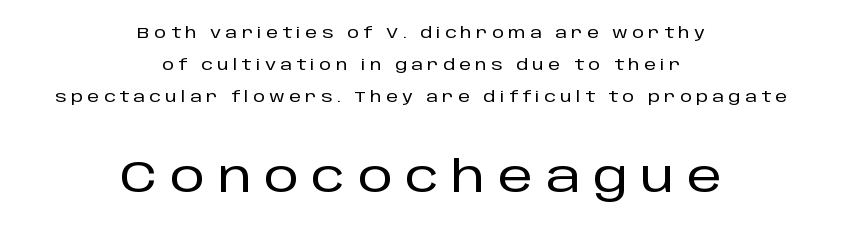
The face used here appears at its bigger size in the lower chunk. Style check: upright. You could only call the tracking loose — the letters float apart. Regarding serifs, this sample does without them. The setting favours the middle, as headings and verse often do.
